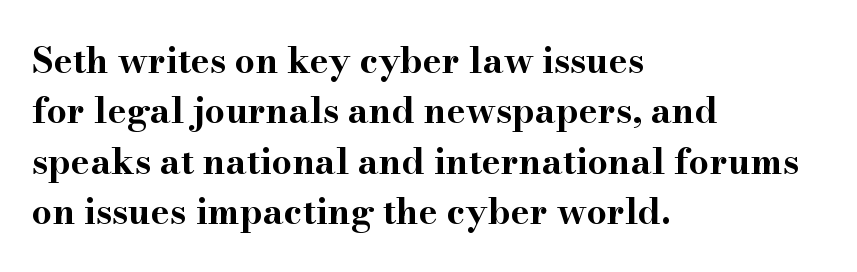
Q: Is the text bold? A: Yes.
Q: Is the text italic (slanted)? A: No, it is upright.
Q: Is the typeface a serif or a sans-serif typeface? A: Serif.
Q: Is the text underlined? A: No.
Q: How is the paragraph aligned? A: Left-aligned.
Q: Is the spacing between letters normal or unusually wide? A: Normal.
Q: Is the spacing between lines tight, normal or loose? A: Normal.
Q: Width (condensed, normal, or wide)? A: Wide.
Q: Stroke contrast? A: High.
Q: x-height? A: Small.
Q: Monospaced? A: No.
